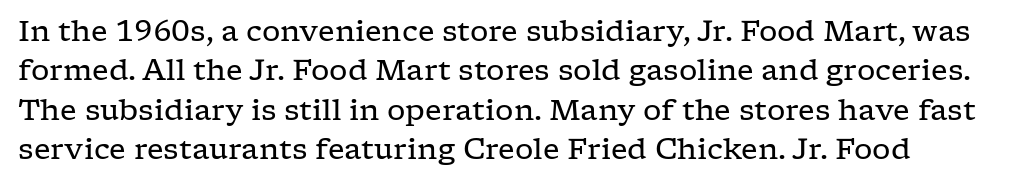
Here the designer chose a conventional face with non-uniform glyph widths. The words here are not underlined. Honestly, the row spacing looks completely unremarkable. Notice how the stems are strictly vertical — no italics here. To sum up the face: it has serifs.
